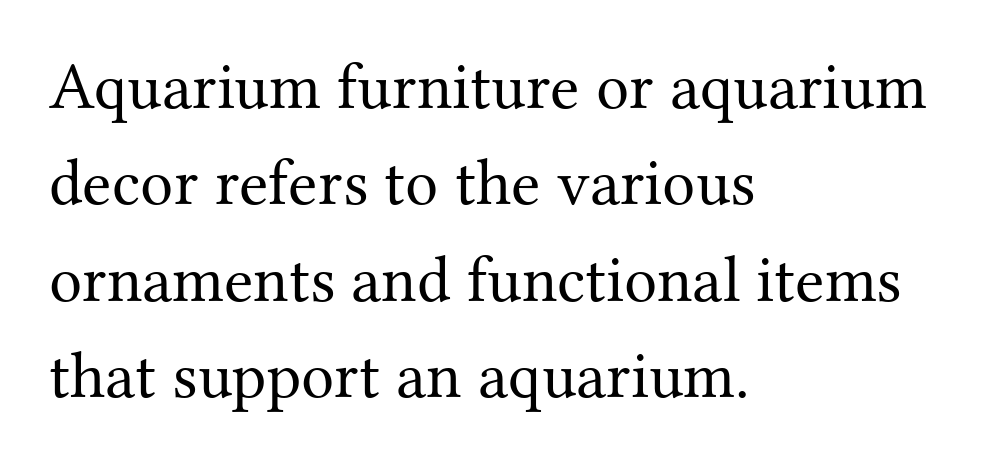
{"serif": "yes", "italic": "no", "bold": "no", "weight": "regular", "width": "normal", "stroke_contrast": "medium", "x_height": "medium", "monospaced": "no", "underline": "no", "align": "left", "line_spacing": "normal", "line_spacing_ratio": 1.46, "letter_spacing": "normal", "letter_spacing_em": 0.0, "glyph_px": 66}
